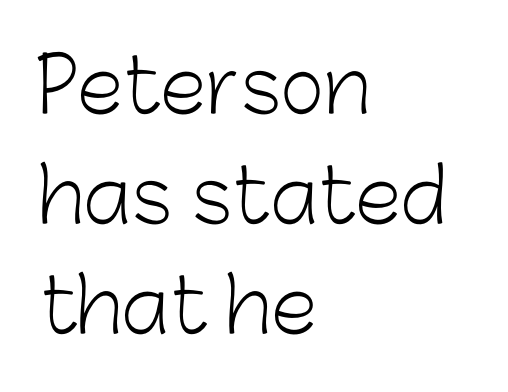
Q: Is the text bold? A: No.
Q: Is the text italic (slanted)? A: No, it is upright.
Q: Is the typeface a serif or a sans-serif typeface? A: Sans-serif.
Q: Is the text underlined? A: No.
Q: How is the paragraph aligned? A: Left-aligned.
Q: Is the spacing between letters normal or unusually wide? A: Normal.
Q: Is the spacing between lines tight, normal or loose? A: Normal.
Q: Width (condensed, normal, or wide)? A: Normal.
Q: Stroke contrast? A: Low.
Q: x-height? A: Medium.
Q: Monospaced? A: No.
